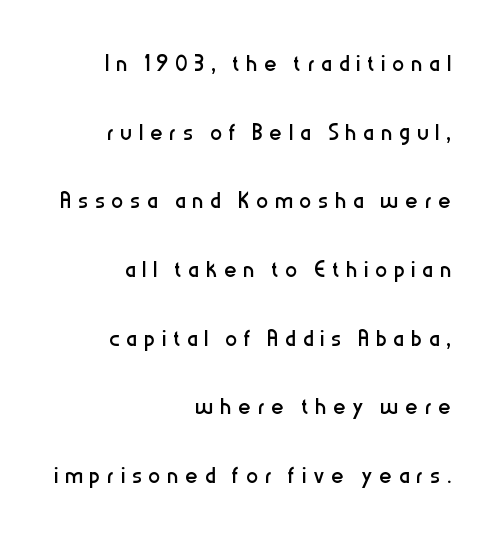
The image shows 30 px regular-weight, condensed sans-serif type, upright; set right-aligned, loose line spacing (2.29x), unusually wide letter spacing (+0.23 em), not underlined; low stroke contrast and a medium x-height.
